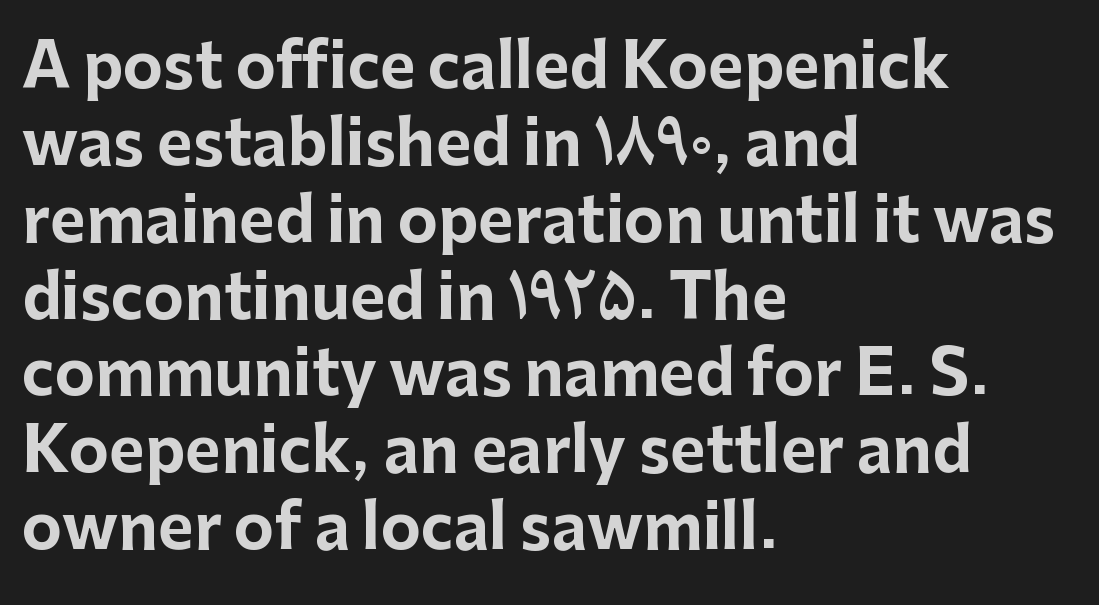
Q: Is the text bold? A: Yes.
Q: Is the text italic (slanted)? A: No, it is upright.
Q: Is the typeface a serif or a sans-serif typeface? A: Sans-serif.
Q: Is the text underlined? A: No.
Q: How is the paragraph aligned? A: Left-aligned.
Q: Is the spacing between letters normal or unusually wide? A: Normal.
Q: Is the spacing between lines tight, normal or loose? A: Normal.
Q: Width (condensed, normal, or wide)? A: Normal.
Q: Stroke contrast? A: Low.
Q: x-height? A: Medium.
Q: Monospaced? A: No.
